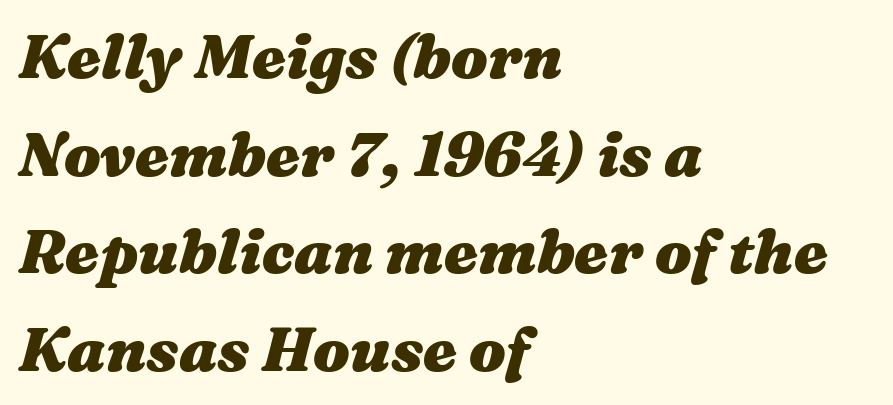
Q: Is the text bold? A: Yes.
Q: Is the text italic (slanted)? A: Yes, it leans right by about 16 degrees.
Q: Is the text underlined? A: No.
Q: How is the paragraph aligned? A: Left-aligned.
Q: Is the spacing between letters normal or unusually wide? A: Normal.
Q: Is the spacing between lines tight, normal or loose? A: Normal.
Q: Width (condensed, normal, or wide)? A: Wide.
Q: Stroke contrast? A: Medium.
Q: x-height? A: Medium.
Q: Monospaced? A: No.
